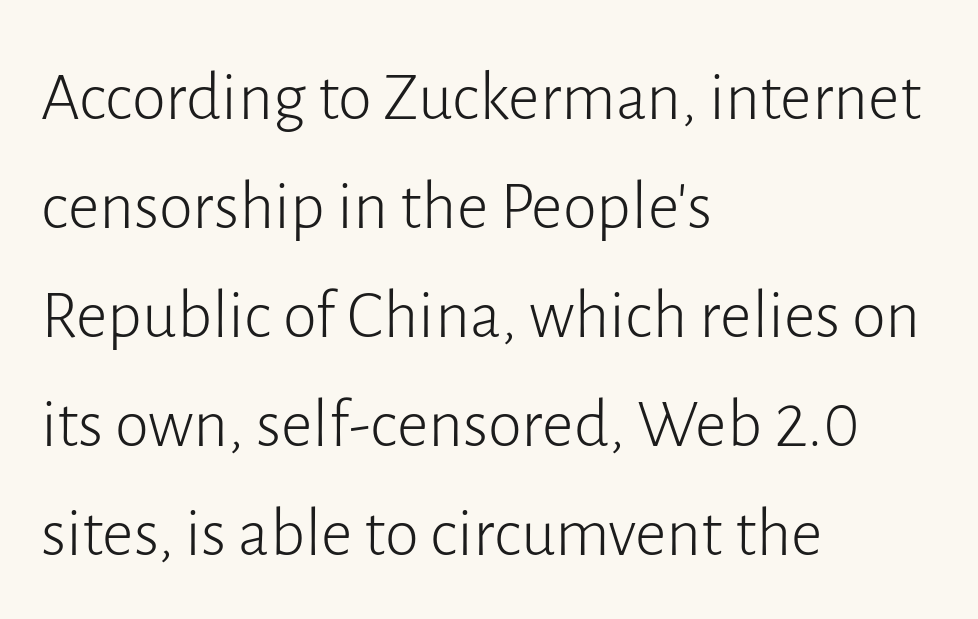
Q: Is the text bold? A: No.
Q: Is the text italic (slanted)? A: No, it is upright.
Q: Is the typeface a serif or a sans-serif typeface? A: Sans-serif.
Q: Is the text underlined? A: No.
Q: How is the paragraph aligned? A: Left-aligned.
Q: Is the spacing between letters normal or unusually wide? A: Normal.
Q: Is the spacing between lines tight, normal or loose? A: Normal.
Q: Width (condensed, normal, or wide)? A: Normal.
Q: Stroke contrast? A: Low.
Q: x-height? A: Medium.
Q: Monospaced? A: No.
